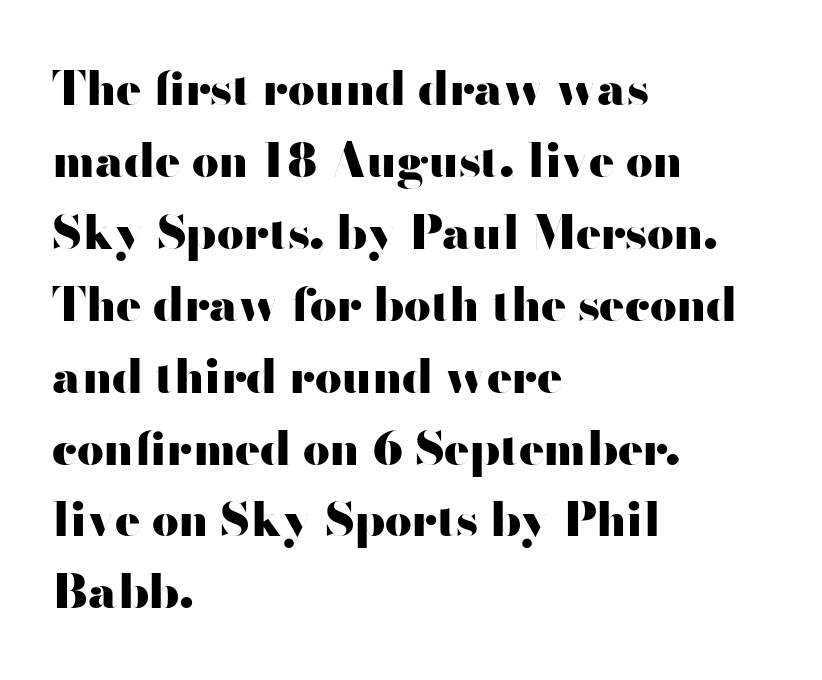
{"italic": "no", "bold": "yes", "weight": "heavy", "width": "wide", "stroke_contrast": "high", "x_height": "small", "monospaced": "no", "underline": "no", "align": "left", "line_spacing": "normal", "line_spacing_ratio": 1.53, "letter_spacing": "normal", "letter_spacing_em": 0.0, "glyph_px": 47}
